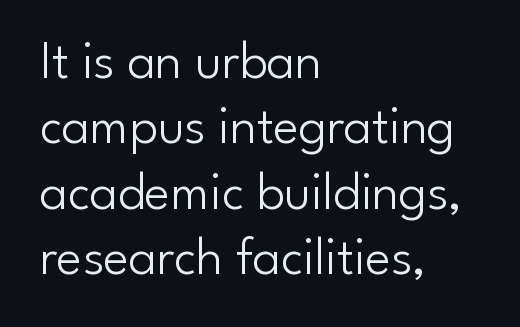
The image shows 54 px light sans-serif type, upright; set left-aligned, line spacing 1.21x, normal letter spacing, not underlined; low stroke contrast and a small x-height.
